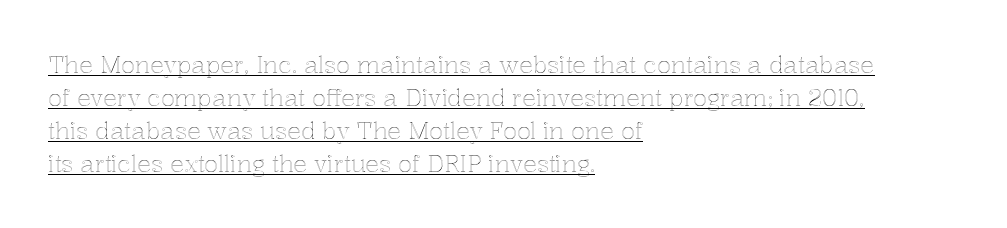
{"italic": "no", "underline": "yes", "align": "left", "line_spacing": "normal", "line_spacing_ratio": 1.44, "letter_spacing": "normal", "letter_spacing_em": 0.0, "glyph_px": 23}
